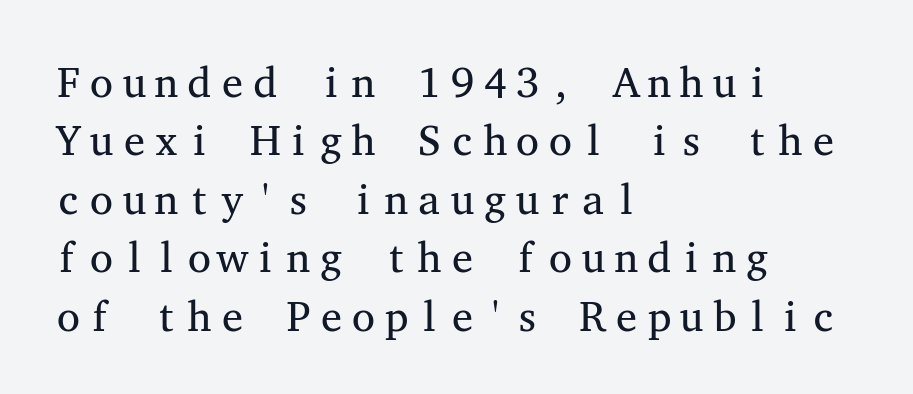
The leading is moderate, giving the passage an even texture. The strip under each line holds only bare page. Tall strokes in this sample are plumb rather than angled. Does extra space separate the letters? No, they use regular spacing. The passage is arranged the way most books set body copy — flush left. The passage shown is not bold in any degree.
